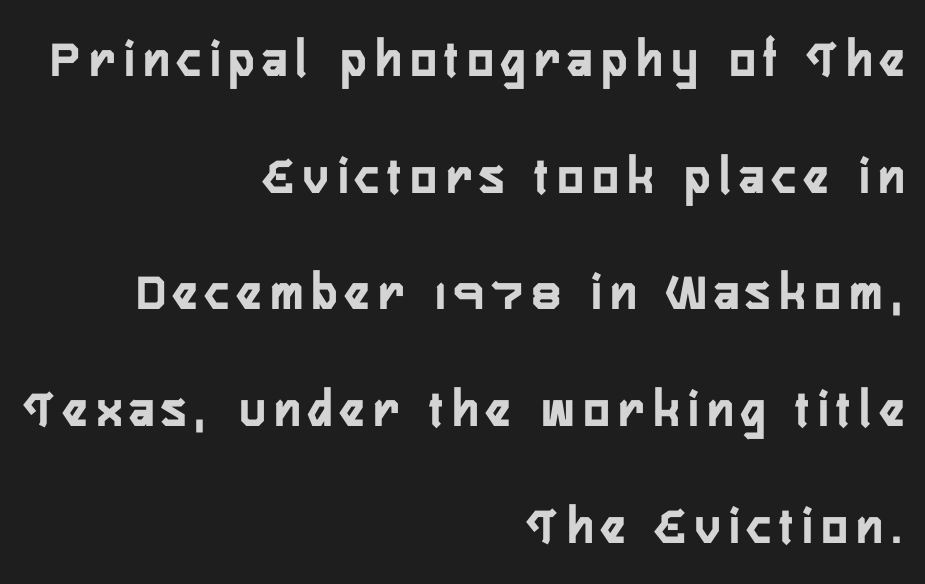
{"serif": "no", "italic": "no", "bold": "yes", "weight": "semibold", "width": "condensed", "stroke_contrast": "low", "x_height": "medium", "monospaced": "no", "underline": "no", "align": "right", "line_spacing": "loose", "line_spacing_ratio": 2.16, "glyph_px": 54}
